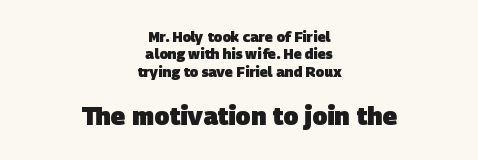
The image shows 25 px bold type; set centered, line spacing 1.24x, normal letter spacing, not underlined; the second (bottom) block is 1.79x larger.
